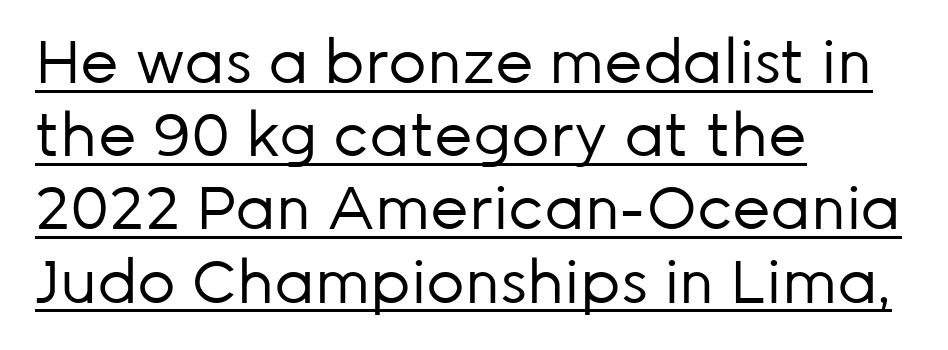
The image shows 60 px regular-weight sans-serif type, upright; set left-aligned, line spacing 1.22x, normal letter spacing, underlined; low stroke contrast and a medium x-height.
